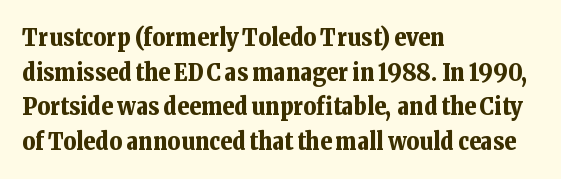
The image shows 24 px bold type, upright; set left-aligned, normal line spacing (1.44x), normal letter spacing, not underlined.
